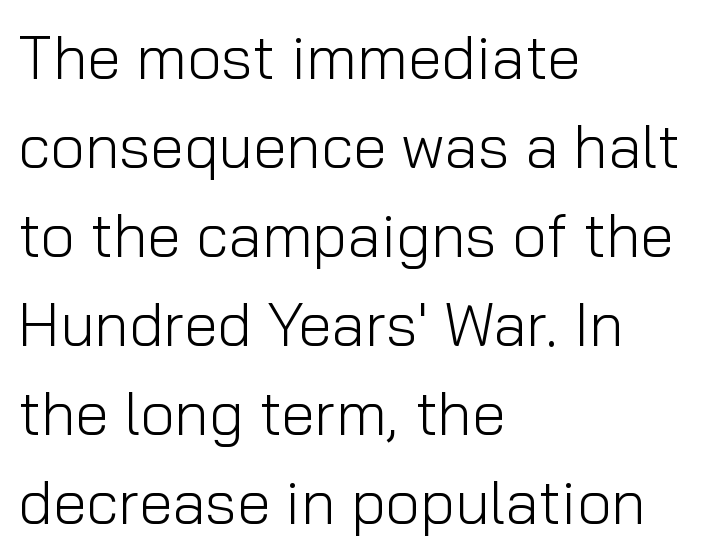
{"serif": "no", "italic": "no", "bold": "no", "weight": "light", "width": "normal", "stroke_contrast": "low", "x_height": "medium", "monospaced": "no", "underline": "no", "align": "left", "line_spacing": "normal", "line_spacing_ratio": 1.46, "letter_spacing": "normal", "letter_spacing_em": 0.0, "glyph_px": 61}
